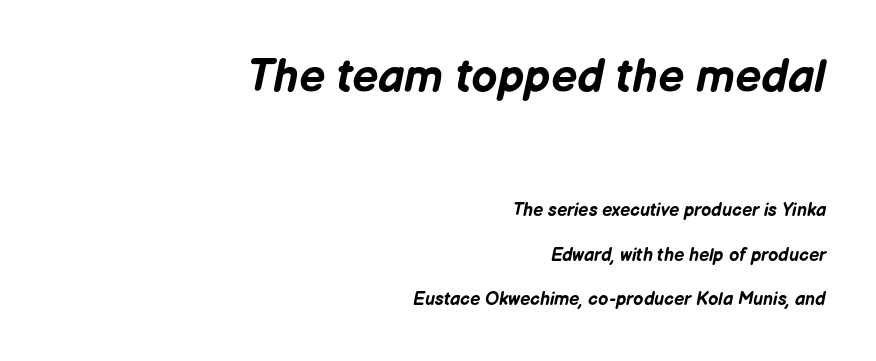
Top chunk: large. Bottom chunk: small. The zone under the glyphs is completely vacant. Each glyph is drawn with heavy, bold strokes. In CSS terms this would be text-align: right. You can tell it's italic because the verticals aren't actually vertical. Is this a fixed-width face? No — the glyphs have proportional, varying widths.
